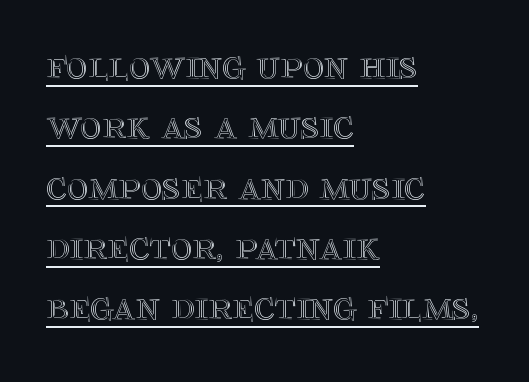
The face used here is proportionally spaced, like ordinary book or web type. The lettering is marked with a stroke running underneath it. A normal amount of white space separates one row of letters from the next. The tracking reads as untouched default to a designer's eye. These lines are set flush left with a ragged right edge. Every character sits straight up, as roman type does.
